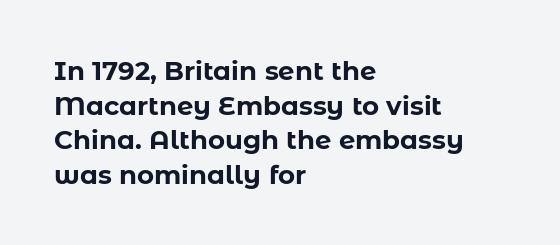
Do the letters lean? They stand straight. Standard letterfit; no display-style spreading of the glyphs. The strip under each line holds only bare page. The rendering anchors every line to the left-hand side. The glyphs have the mass of a bold cut. Quick note: interline space is typical.
